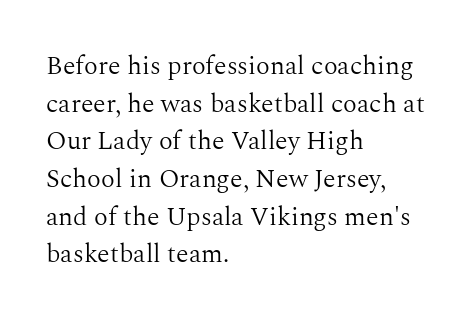
The image shows 26 px text type, upright; set left-aligned, normal line spacing (1.45x), normal letter spacing, not underlined.
